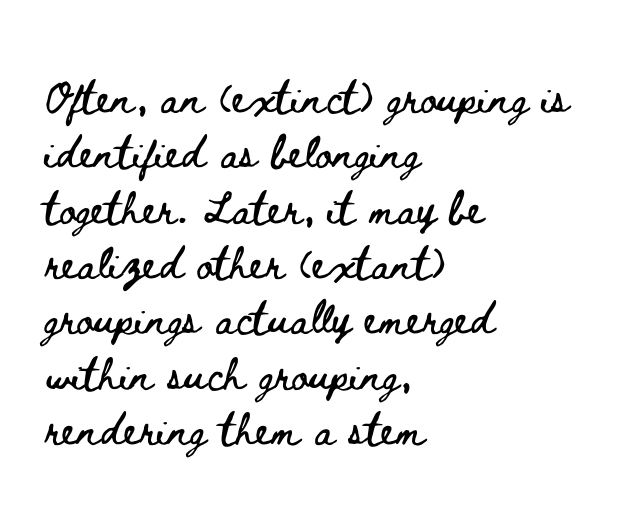
The image shows 41 px wide type; set left-aligned, normal line spacing (1.35x), normal letter spacing, not underlined; low stroke contrast and a small x-height.
